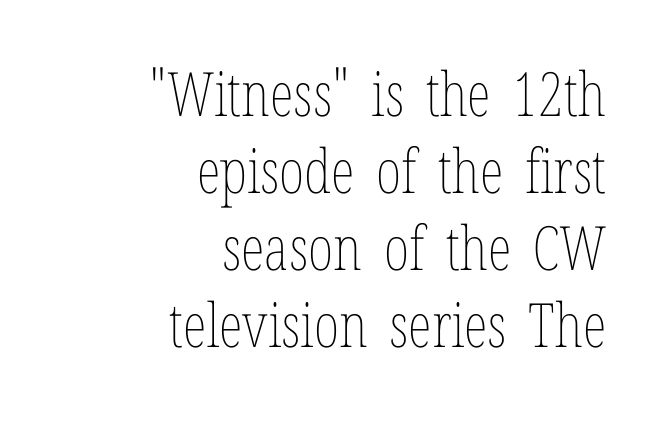
The image shows 61 px thin, condensed type, upright; set right-aligned, normal line spacing (1.26x), normal letter spacing, not underlined; low stroke contrast and a medium x-height.
